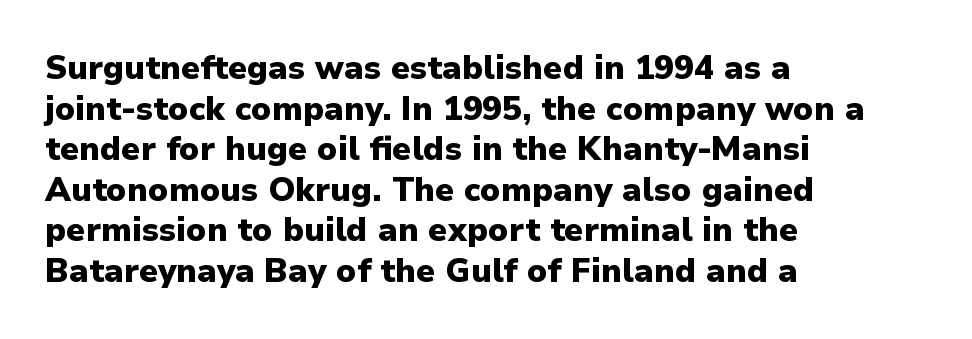
The image shows 33 px heavy sans-serif type, upright; set left-aligned, line spacing 1.23x, normal letter spacing, not underlined; low stroke contrast and a medium x-height.
